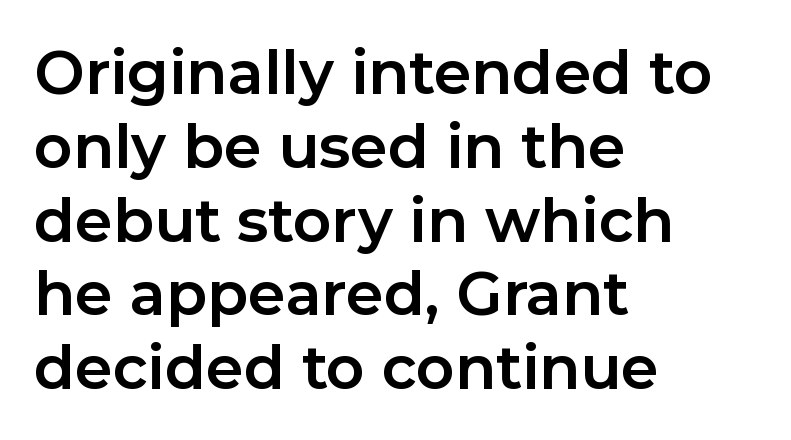
Q: Is the text bold? A: Yes.
Q: Is the text italic (slanted)? A: No, it is upright.
Q: Is the typeface a serif or a sans-serif typeface? A: Sans-serif.
Q: Is the text underlined? A: No.
Q: How is the paragraph aligned? A: Left-aligned.
Q: Is the spacing between letters normal or unusually wide? A: Normal.
Q: Width (condensed, normal, or wide)? A: Normal.
Q: Stroke contrast? A: Low.
Q: x-height? A: Medium.
Q: Monospaced? A: No.
